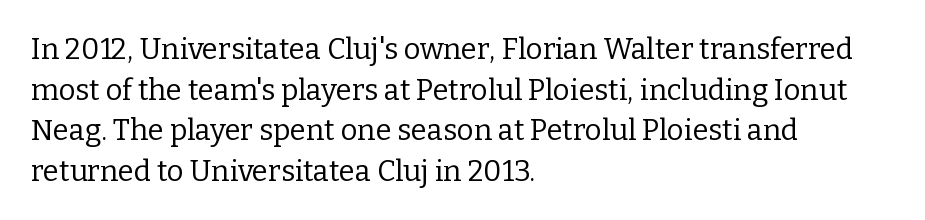
{"serif": "yes", "italic": "no", "bold": "no", "weight": "regular", "width": "normal", "stroke_contrast": "low", "x_height": "medium", "monospaced": "no", "underline": "no", "align": "left", "line_spacing": "normal", "line_spacing_ratio": 1.4, "letter_spacing": "normal", "letter_spacing_em": 0.0, "glyph_px": 29}
